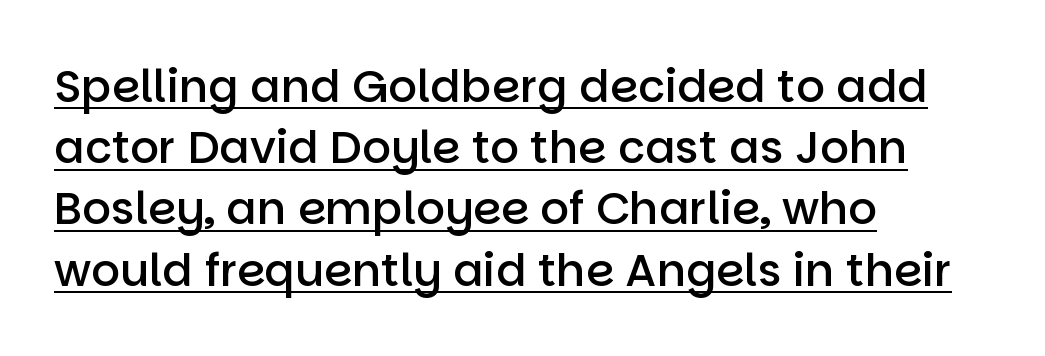
Q: Is the text bold? A: Semi-bold.
Q: Is the text italic (slanted)? A: No, it is upright.
Q: Is the typeface a serif or a sans-serif typeface? A: Sans-serif.
Q: Is the text underlined? A: Yes.
Q: How is the paragraph aligned? A: Left-aligned.
Q: Is the spacing between letters normal or unusually wide? A: Normal.
Q: Is the spacing between lines tight, normal or loose? A: Normal.
Q: Width (condensed, normal, or wide)? A: Normal.
Q: Stroke contrast? A: Low.
Q: x-height? A: Large.
Q: Monospaced? A: No.
